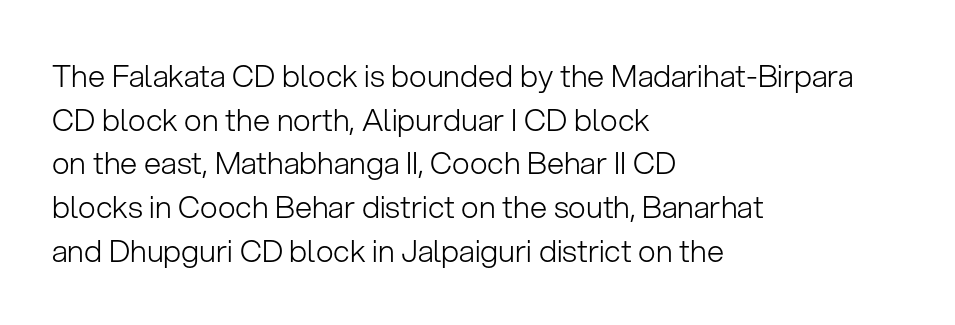
Q: Is the text bold? A: No.
Q: Is the text italic (slanted)? A: No, it is upright.
Q: Is the typeface a serif or a sans-serif typeface? A: Sans-serif.
Q: Is the text underlined? A: No.
Q: How is the paragraph aligned? A: Left-aligned.
Q: Is the spacing between letters normal or unusually wide? A: Normal.
Q: Is the spacing between lines tight, normal or loose? A: Normal.
Q: Width (condensed, normal, or wide)? A: Normal.
Q: Stroke contrast? A: Low.
Q: x-height? A: Medium.
Q: Monospaced? A: No.
